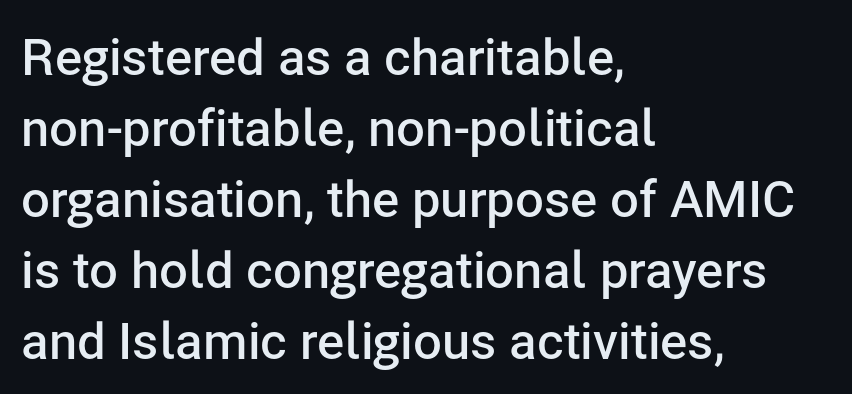
{"serif": "no", "italic": "no", "bold": "semi", "weight": "semibold", "width": "normal", "stroke_contrast": "low", "x_height": "medium", "monospaced": "no", "underline": "no", "align": "left", "line_spacing": "normal", "line_spacing_ratio": 1.39, "letter_spacing": "normal", "letter_spacing_em": 0.0, "glyph_px": 51}
